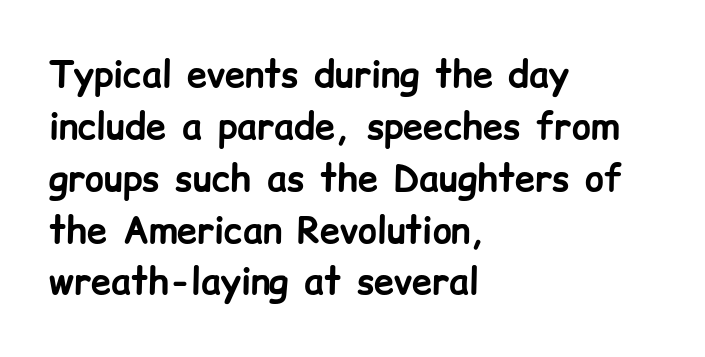
The image shows 36 px bold sans-serif type, upright; set left-aligned, normal line spacing (1.44x), normal letter spacing, not underlined; low stroke contrast and a medium x-height.
